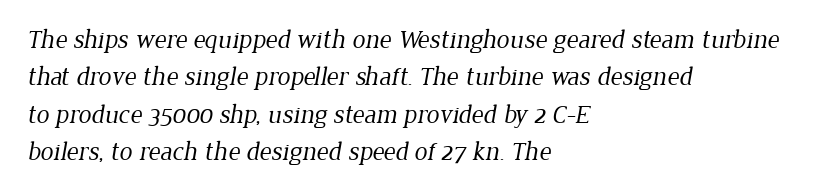
The image shows 26 px text type; set left-aligned, normal line spacing (1.44x), normal letter spacing, not underlined.
